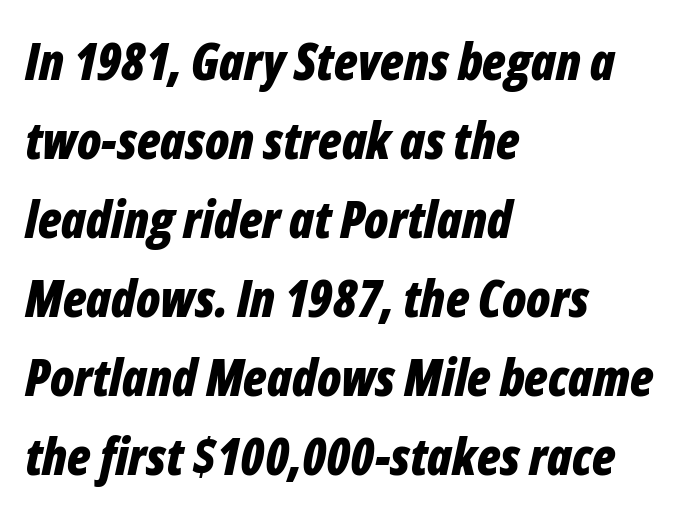
Q: Is the text bold? A: Yes.
Q: Is the text italic (slanted)? A: Yes, it leans right by about 12 degrees.
Q: Is the text underlined? A: No.
Q: How is the paragraph aligned? A: Left-aligned.
Q: Is the spacing between letters normal or unusually wide? A: Normal.
Q: Is the spacing between lines tight, normal or loose? A: Normal.
Q: Width (condensed, normal, or wide)? A: Condensed.
Q: Stroke contrast? A: Low.
Q: x-height? A: Medium.
Q: Monospaced? A: No.
